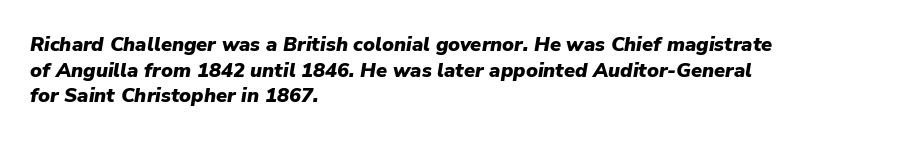
The image shows 20 px bold type, italic (leaning right); set left-aligned, normal line spacing (1.28x), normal letter spacing, not underlined.
